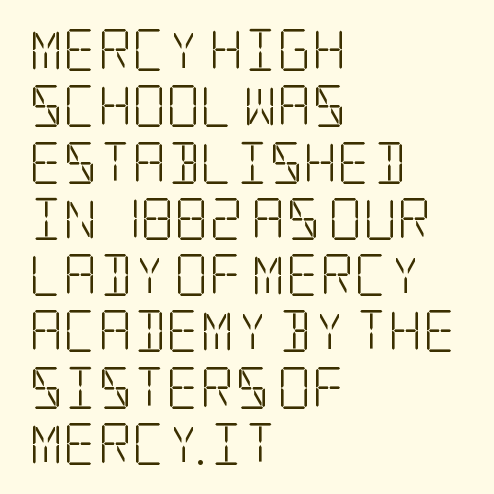
Q: Is the text bold? A: No.
Q: Is the text italic (slanted)? A: No, it is upright.
Q: Is the typeface a serif or a sans-serif typeface? A: Serif.
Q: Is the text underlined? A: No.
Q: How is the paragraph aligned? A: Left-aligned.
Q: Is the spacing between letters normal or unusually wide? A: Normal.
Q: Is the spacing between lines tight, normal or loose? A: Normal.
Q: Width (condensed, normal, or wide)? A: Condensed.
Q: Stroke contrast? A: Low.
Q: x-height? A: Large.
